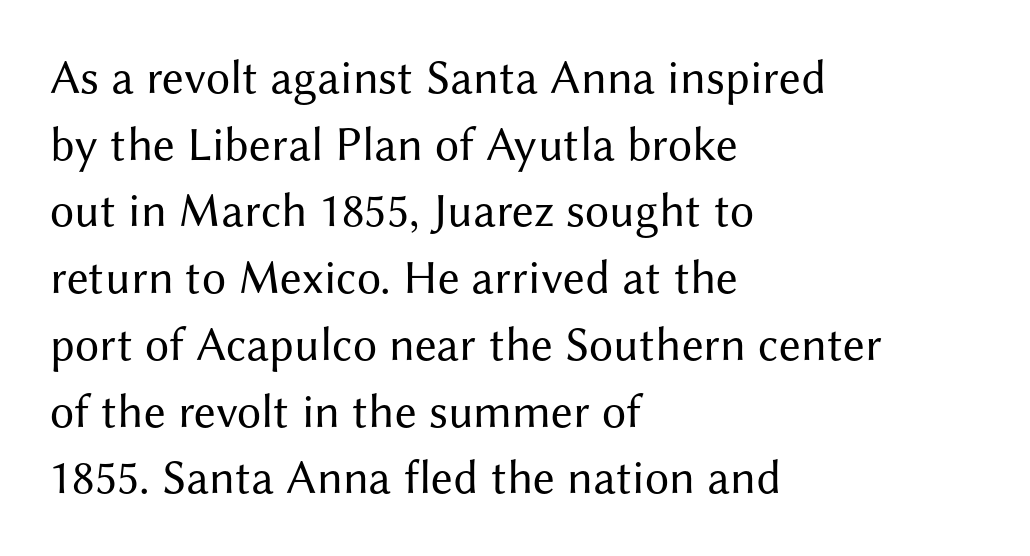
The image shows 48 px regular-weight sans-serif type, upright; set left-aligned, normal line spacing (1.39x), normal letter spacing, not underlined; medium stroke contrast and a medium x-height.
